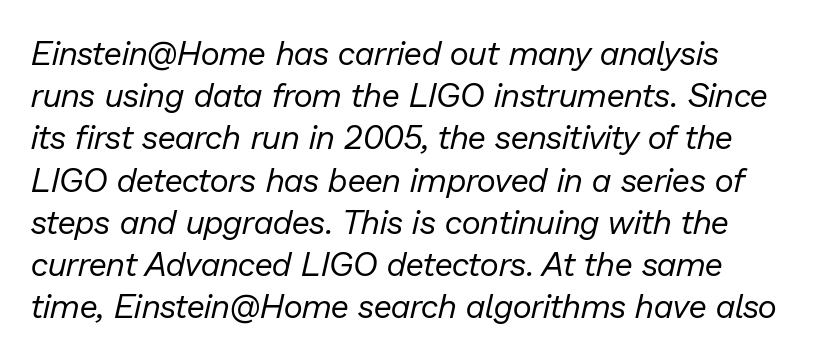
You could call the tracking neutral — neither tight nor loose. Has an underline been added? It has not. The font sits on the lighter half of the weight spectrum, regular included. Line spacing here is normal. This sample has the flowing, uneven cadence of proportional lettering.
